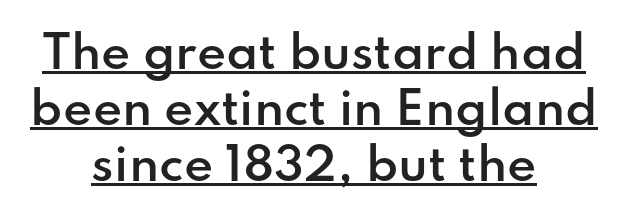
Q: Is the text bold? A: Semi-bold.
Q: Is the text italic (slanted)? A: No, it is upright.
Q: Is the typeface a serif or a sans-serif typeface? A: Sans-serif.
Q: Is the text underlined? A: Yes.
Q: How is the paragraph aligned? A: Centered.
Q: Is the spacing between letters normal or unusually wide? A: Normal.
Q: Width (condensed, normal, or wide)? A: Normal.
Q: Stroke contrast? A: Low.
Q: x-height? A: Small.
Q: Monospaced? A: No.
